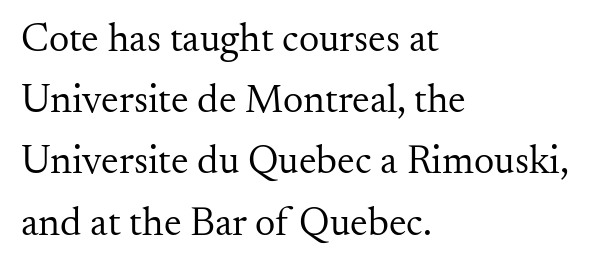
Whoever set this chose a conventional vertical rhythm. The type family on display is of the serif kind. Horizontally, the lines are justified to the leading edge only. Here the glyphs are tracked normally, forming tight word shapes.
